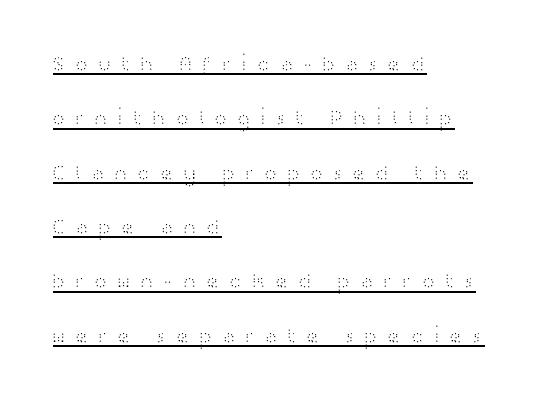
Q: Is the text bold? A: No.
Q: Is the text italic (slanted)? A: No, it is upright.
Q: Is the text underlined? A: Yes.
Q: How is the paragraph aligned? A: Left-aligned.
Q: Is the spacing between letters normal or unusually wide? A: Unusually wide.
Q: Is the spacing between lines tight, normal or loose? A: Loose.
